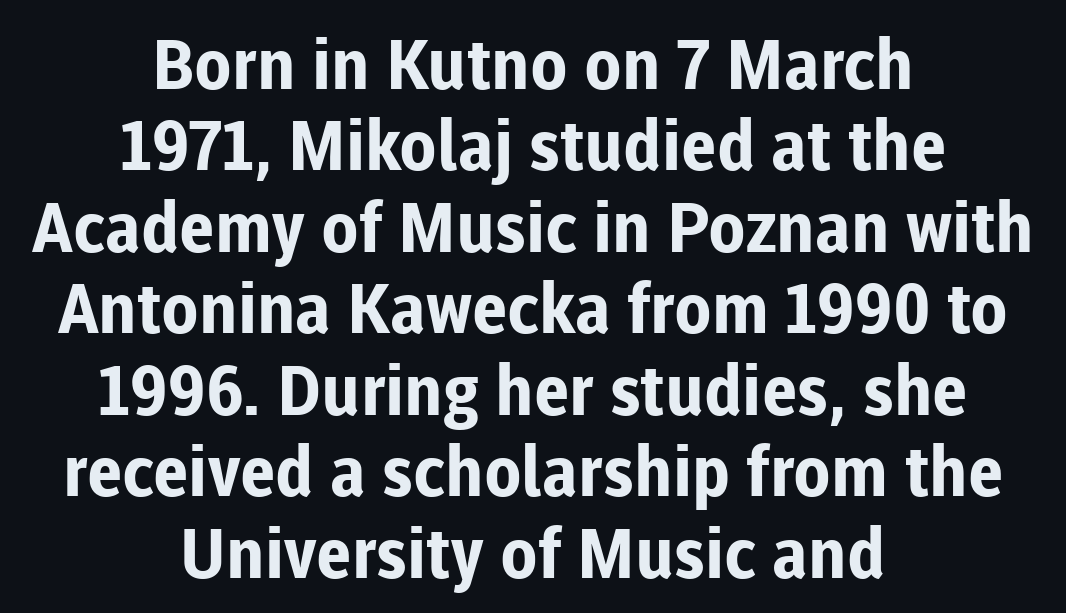
Inter-character spacing is left at the font's built-in metrics. Line starts and ends both wander, symmetrically. This sample uses an upright cut, with every glyph sitting square on the baseline. Check the space under the baseline: it is left empty.
